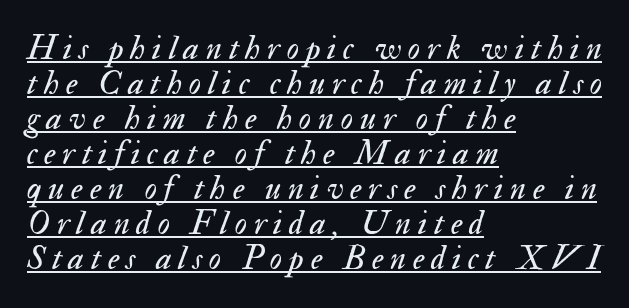
The image shows 34 px regular-weight type, italic (leaning right); set left-aligned, tight line spacing (1.03x), unusually wide letter spacing (+0.2 em), underlined; medium stroke contrast and a small x-height.
